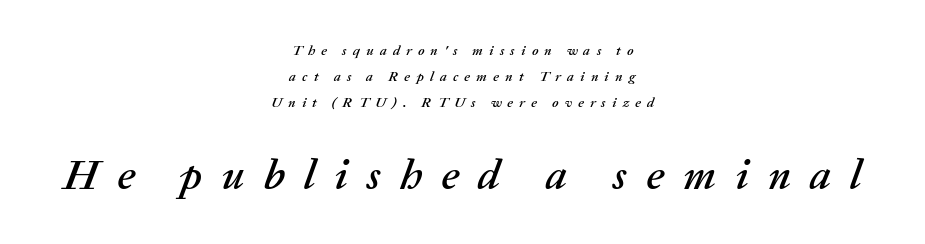
The image shows 43 px text type, italic (leaning right); set centered, line spacing 1.84x, unusually wide letter spacing (+0.44 em), not underlined; the second (bottom) block is 3.07x larger; medium stroke contrast and a medium x-height.
